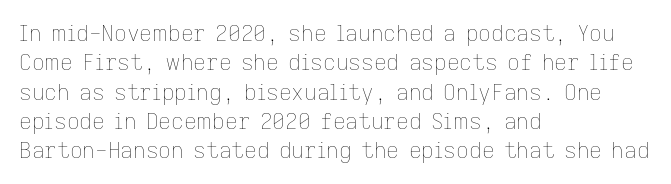
Caption: face not bold, strokes unweighted. Whoever set this chose a conventional vertical rhythm. This sample uses plain, unmodified letter spacing. The lettering stays uniformly vertical, giving the passage a roman look. Rule under the text: the space is simply empty.
